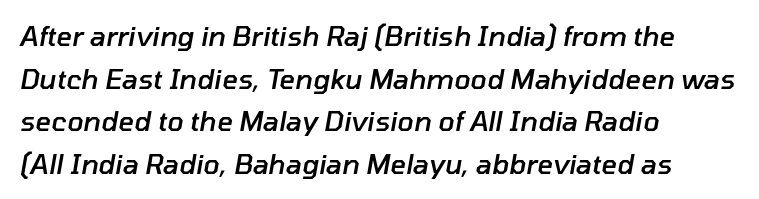
Q: Is the text bold? A: Semi-bold.
Q: Is the text italic (slanted)? A: Yes, it leans right by about 10 degrees.
Q: Is the text underlined? A: No.
Q: How is the paragraph aligned? A: Left-aligned.
Q: Is the spacing between letters normal or unusually wide? A: Normal.
Q: Is the spacing between lines tight, normal or loose? A: Normal.
